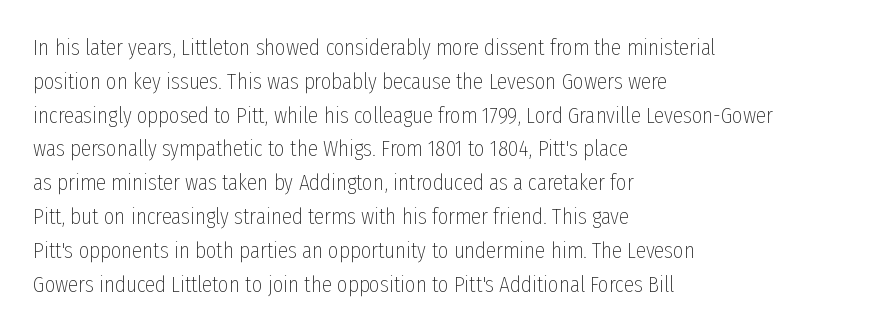
{"italic": "no", "bold": "no", "underline": "no", "align": "left", "line_spacing": "normal", "line_spacing_ratio": 1.47, "letter_spacing": "normal", "letter_spacing_em": 0.0, "glyph_px": 23}
